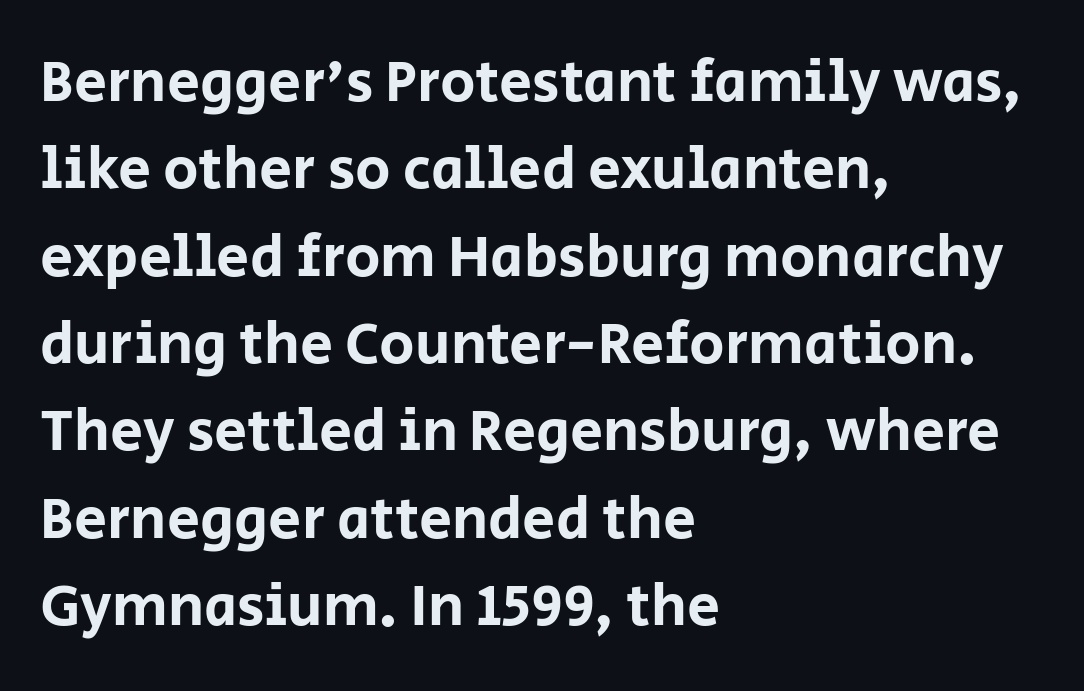
Q: Is the text italic (slanted)? A: No, it is upright.
Q: Is the typeface a serif or a sans-serif typeface? A: Sans-serif.
Q: Is the text underlined? A: No.
Q: How is the paragraph aligned? A: Left-aligned.
Q: Is the spacing between letters normal or unusually wide? A: Normal.
Q: Is the spacing between lines tight, normal or loose? A: Normal.
Q: Width (condensed, normal, or wide)? A: Normal.
Q: Stroke contrast? A: Low.
Q: x-height? A: Large.
Q: Monospaced? A: No.
